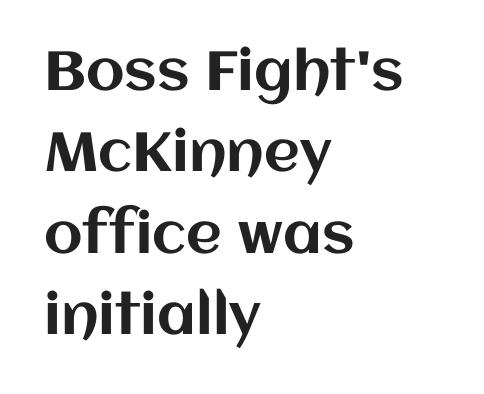
{"italic": "no", "width": "normal", "stroke_contrast": "medium", "x_height": "large", "monospaced": "no", "underline": "no", "align": "left", "line_spacing": "normal", "line_spacing_ratio": 1.48, "letter_spacing": "normal", "letter_spacing_em": 0.0, "glyph_px": 55}
